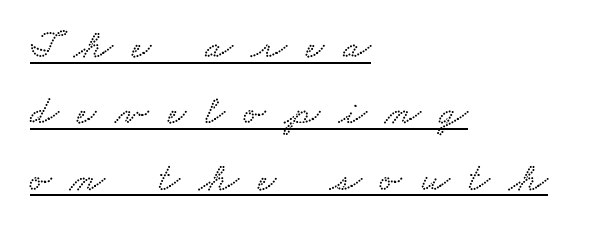
If you measured baseline to baseline, you'd find a middling distance. Visually the block forms a straight wall on the left and a jagged coastline on the right. Underlining? Definitely there. Caption: expanded tracking, letters set apart.
